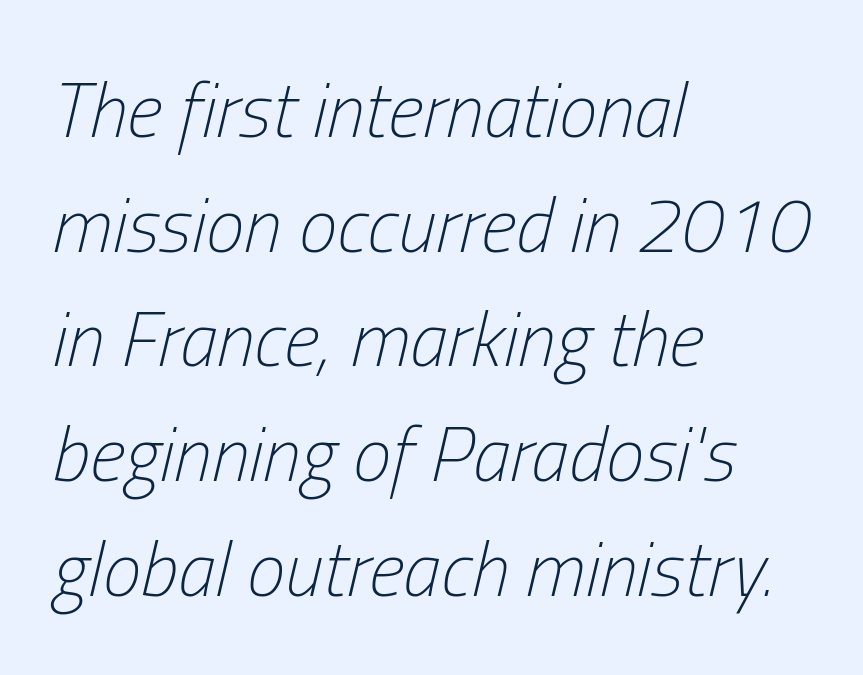
{"italic": "yes", "lean": "right", "slant_degrees": 13, "bold": "no", "weight": "light", "width": "condensed", "stroke_contrast": "low", "x_height": "medium", "monospaced": "no", "underline": "no", "align": "left", "line_spacing": "normal", "line_spacing_ratio": 1.49, "letter_spacing": "normal", "letter_spacing_em": 0.0, "glyph_px": 77}
